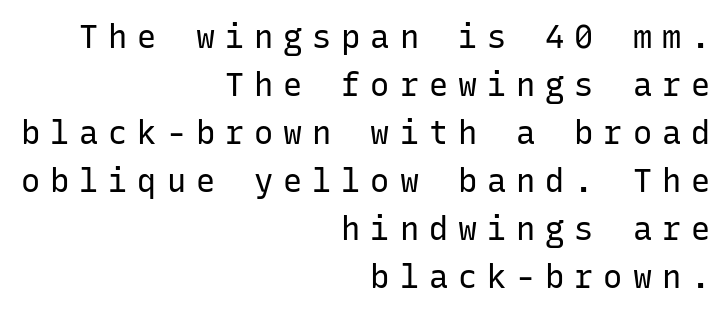
{"serif": "no", "italic": "no", "bold": "no", "weight": "regular", "width": "normal", "stroke_contrast": "low", "x_height": "medium", "monospaced": "yes", "underline": "no", "align": "right", "line_spacing": "normal", "line_spacing_ratio": 1.5, "letter_spacing": "wide", "letter_spacing_em": 0.31, "glyph_px": 32}
